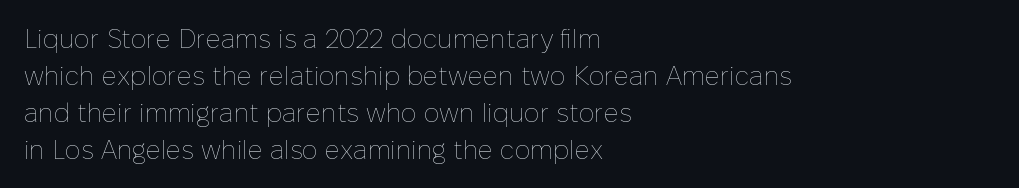
Q: Is the text bold? A: No.
Q: Is the text italic (slanted)? A: No, it is upright.
Q: Is the text underlined? A: No.
Q: How is the paragraph aligned? A: Left-aligned.
Q: Is the spacing between letters normal or unusually wide? A: Normal.
Q: Is the spacing between lines tight, normal or loose? A: Normal.
